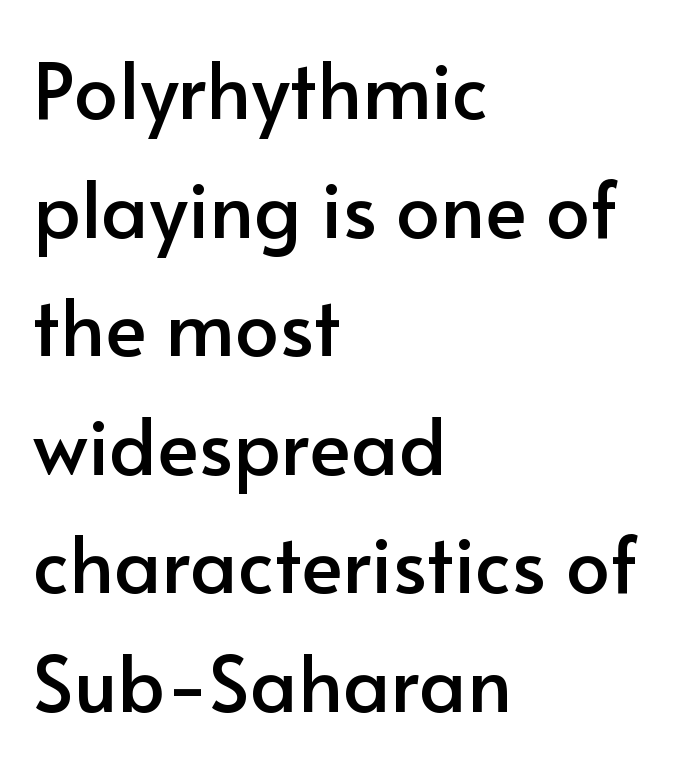
{"serif": "no", "italic": "no", "width": "normal", "stroke_contrast": "low", "x_height": "small", "monospaced": "no", "underline": "no", "align": "left", "line_spacing": "normal", "line_spacing_ratio": 1.52, "letter_spacing": "normal", "letter_spacing_em": 0.0, "glyph_px": 78}
